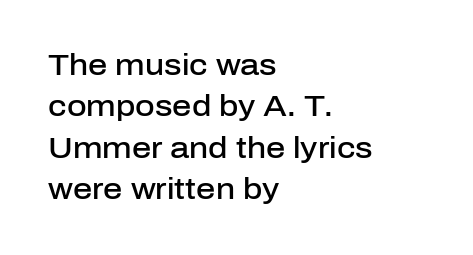
Q: Is the text bold? A: Semi-bold.
Q: Is the text italic (slanted)? A: No, it is upright.
Q: Is the typeface a serif or a sans-serif typeface? A: Sans-serif.
Q: Is the text underlined? A: No.
Q: How is the paragraph aligned? A: Left-aligned.
Q: Is the spacing between letters normal or unusually wide? A: Normal.
Q: Is the spacing between lines tight, normal or loose? A: Normal.
Q: Width (condensed, normal, or wide)? A: Normal.
Q: Stroke contrast? A: Low.
Q: x-height? A: Medium.
Q: Monospaced? A: No.
